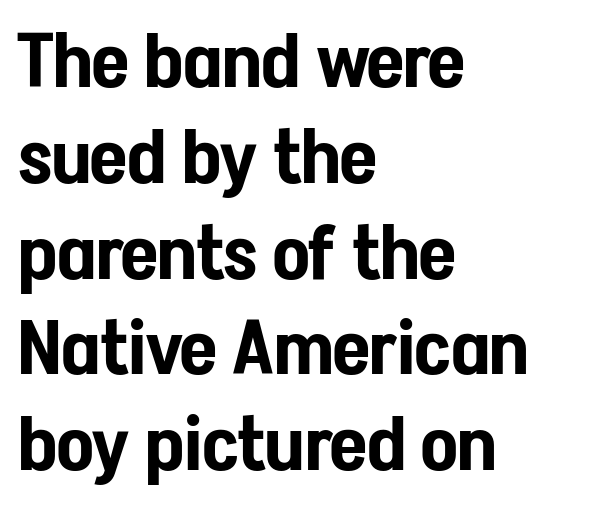
The image shows 76 px condensed sans-serif type, upright; set left-aligned, normal line spacing (1.26x), normal letter spacing, not underlined; low stroke contrast and a medium x-height.
